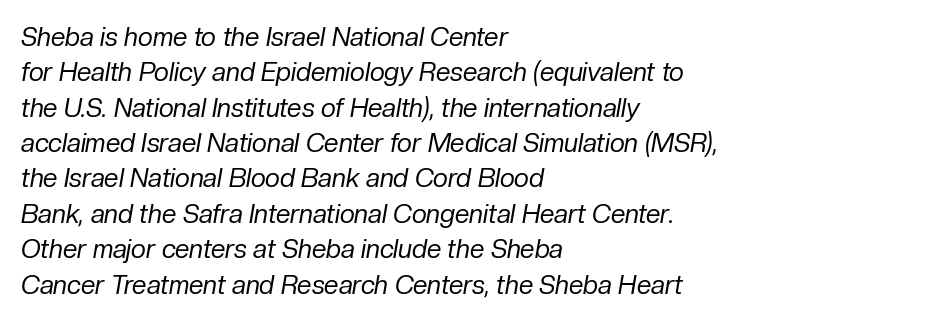
{"italic": "yes", "lean": "right", "slant_degrees": 10, "bold": "no", "underline": "no", "align": "left", "line_spacing": "normal", "line_spacing_ratio": 1.36, "letter_spacing": "normal", "letter_spacing_em": 0.0, "glyph_px": 26}
